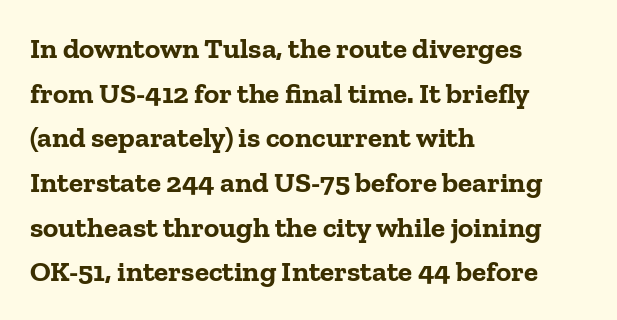
The image shows 29 px bold serif type, upright; set left-aligned, normal line spacing (1.54x), normal letter spacing, not underlined; low stroke contrast and a medium x-height.
